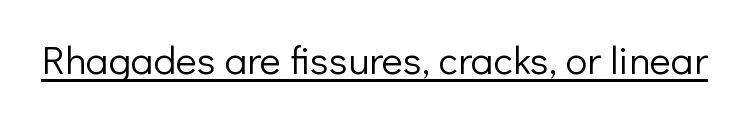
{"serif": "no", "italic": "no", "bold": "no", "weight": "light", "width": "normal", "stroke_contrast": "low", "x_height": "medium", "monospaced": "no", "underline": "yes", "letter_spacing": "normal", "letter_spacing_em": 0.0, "glyph_px": 40}
